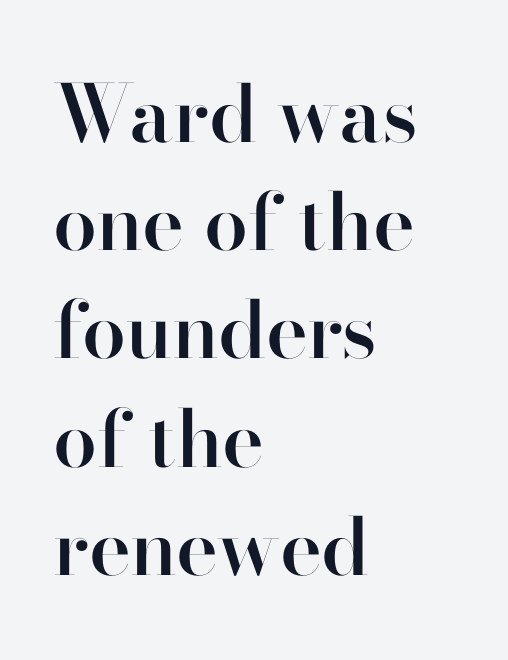
The image shows 79 px semibold sans-serif type, upright; set left-aligned, normal line spacing (1.37x), normal letter spacing, not underlined; high stroke contrast and a small x-height.
